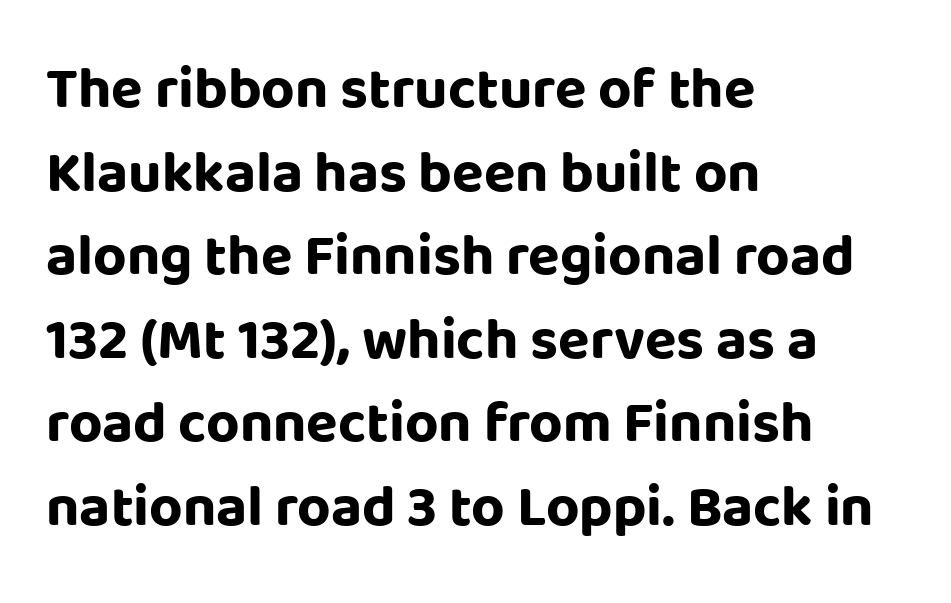
{"serif": "no", "italic": "no", "bold": "yes", "weight": "bold", "width": "normal", "stroke_contrast": "low", "x_height": "large", "monospaced": "no", "underline": "no", "align": "left", "line_spacing": "normal", "line_spacing_ratio": 1.44, "letter_spacing": "normal", "letter_spacing_em": 0.0, "glyph_px": 58}
